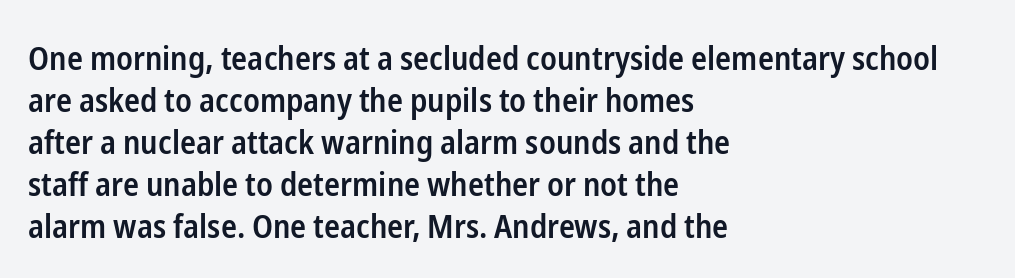
Q: Is the text bold? A: Semi-bold.
Q: Is the text italic (slanted)? A: No, it is upright.
Q: Is the typeface a serif or a sans-serif typeface? A: Sans-serif.
Q: Is the text underlined? A: No.
Q: How is the paragraph aligned? A: Left-aligned.
Q: Is the spacing between letters normal or unusually wide? A: Normal.
Q: Is the spacing between lines tight, normal or loose? A: Normal.
Q: Width (condensed, normal, or wide)? A: Condensed.
Q: Stroke contrast? A: Low.
Q: x-height? A: Medium.
Q: Monospaced? A: No.
